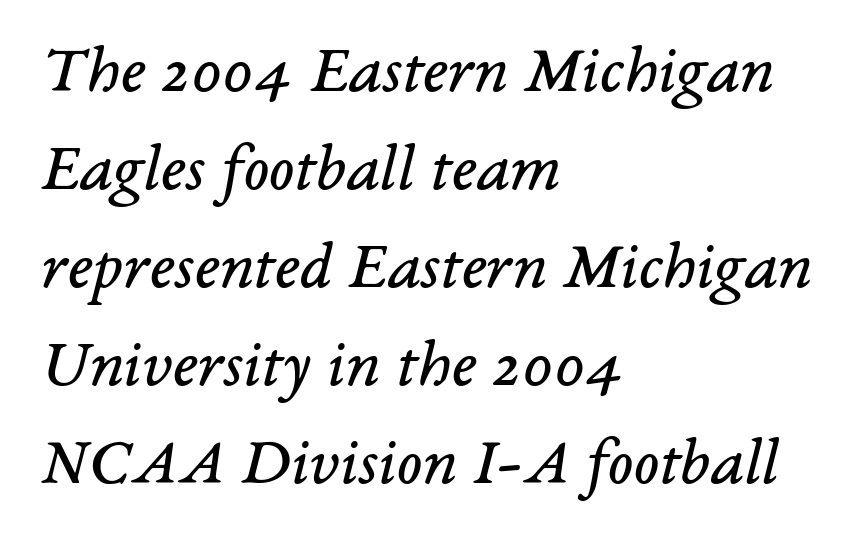
A typesetter would mark this as italic. The rendering uses a moderate line-height, typical for paragraphs. Typeset ragged right — the left edge is the straight one. Looks like regular typesetting: each glyph gets only the width it needs. Letter spacing: default.
